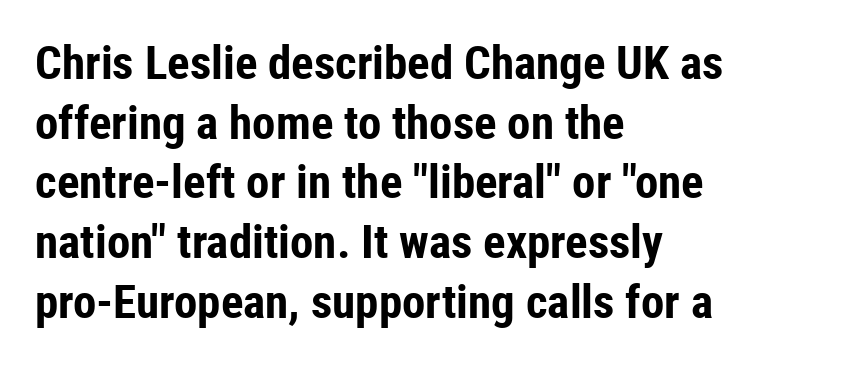
Q: Is the text bold? A: Yes.
Q: Is the text italic (slanted)? A: No, it is upright.
Q: Is the typeface a serif or a sans-serif typeface? A: Sans-serif.
Q: Is the text underlined? A: No.
Q: How is the paragraph aligned? A: Left-aligned.
Q: Is the spacing between letters normal or unusually wide? A: Normal.
Q: Is the spacing between lines tight, normal or loose? A: Normal.
Q: Width (condensed, normal, or wide)? A: Condensed.
Q: Stroke contrast? A: Low.
Q: x-height? A: Medium.
Q: Monospaced? A: No.
